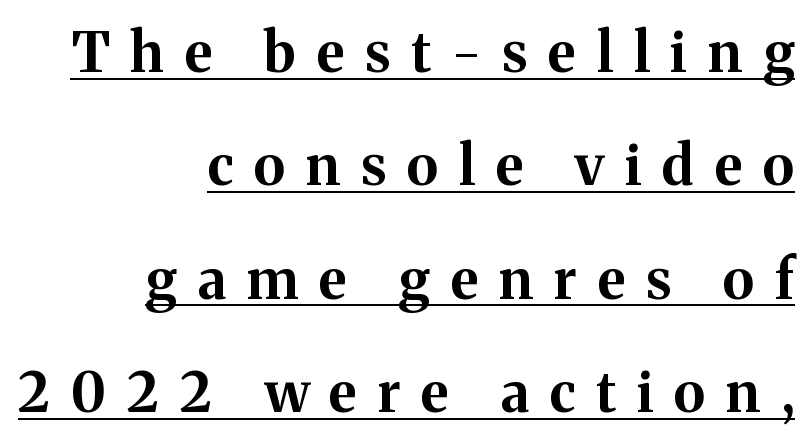
{"serif": "yes", "italic": "no", "bold": "yes", "weight": "bold", "width": "normal", "stroke_contrast": "medium", "x_height": "medium", "monospaced": "no", "underline": "yes", "align": "right", "line_spacing": "loose", "line_spacing_ratio": 2.06, "letter_spacing": "wide", "letter_spacing_em": 0.38, "glyph_px": 55}
